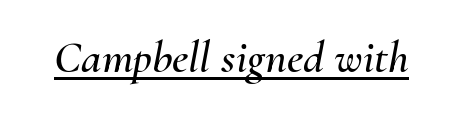
Think of a printed novel: that variable character pitch is what you see here. The string is rendered with underlining switched on. Look at the tracking — it's just the regular setting, nothing added. An italicized treatment has been applied to the whole sample.
